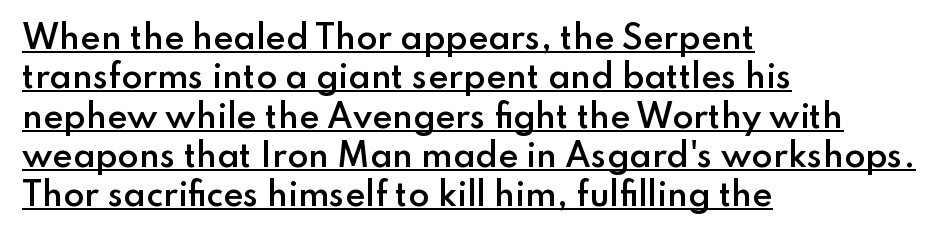
The letterforms sit shoulder to shoulder at normal distance. The letters carry no serifs — their stems end cleanly without finishing strokes. On the weight axis this lands at semibold, roughly 600. Underlined type.
